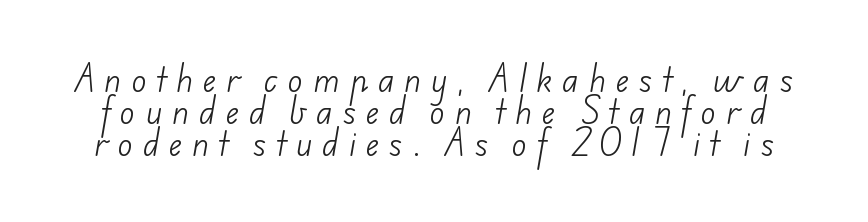
Q: Is the text bold? A: No.
Q: Is the typeface a serif or a sans-serif typeface? A: Sans-serif.
Q: Is the text underlined? A: No.
Q: Is the spacing between letters normal or unusually wide? A: Unusually wide.
Q: Is the spacing between lines tight, normal or loose? A: Tight.
Q: Width (condensed, normal, or wide)? A: Normal.
Q: Stroke contrast? A: Low.
Q: x-height? A: Small.
Q: Monospaced? A: No.
